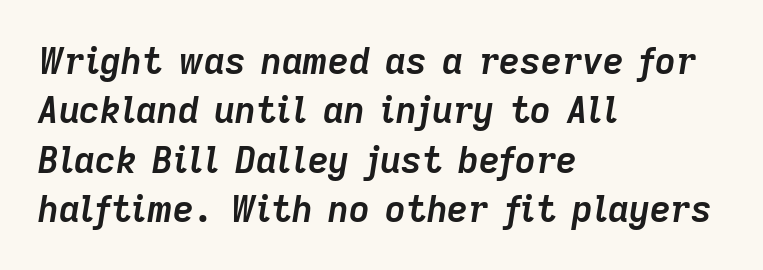
Default kerning and tracking; the words read as compact shapes. Check the space under the baseline: it is left empty. Look at the stroke-to-counter ratio: heavy, a bold. Whoever set this chose a conventional vertical rhythm.
